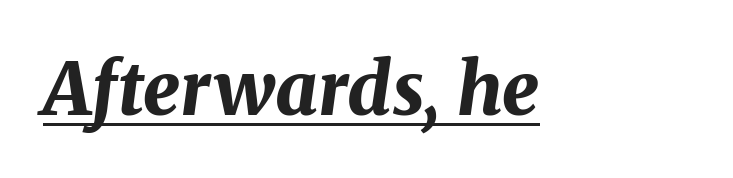
The image shows 73 px bold type, italic (leaning right); set normal letter spacing, underlined; medium stroke contrast and a medium x-height.
